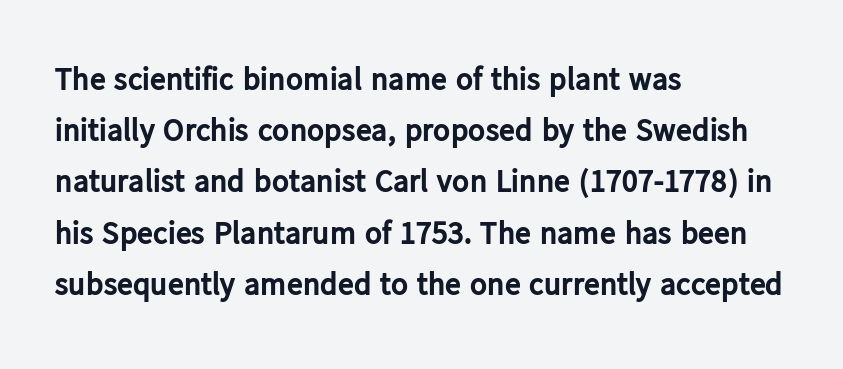
Q: Is the text bold? A: Yes.
Q: Is the text italic (slanted)? A: No, it is upright.
Q: Is the typeface a serif or a sans-serif typeface? A: Sans-serif.
Q: Is the text underlined? A: No.
Q: How is the paragraph aligned? A: Left-aligned.
Q: Is the spacing between letters normal or unusually wide? A: Normal.
Q: Is the spacing between lines tight, normal or loose? A: Normal.
Q: Width (condensed, normal, or wide)? A: Normal.
Q: Stroke contrast? A: Low.
Q: x-height? A: Medium.
Q: Monospaced? A: No.
